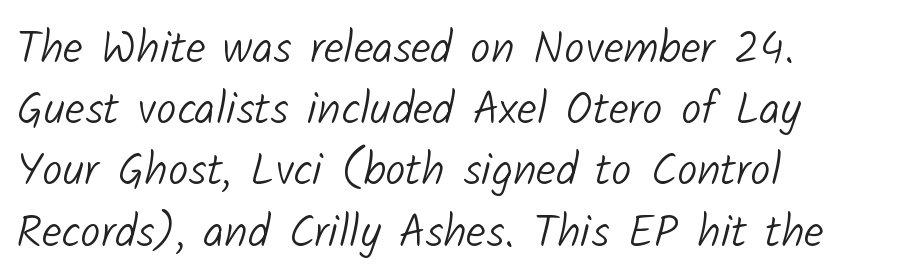
Q: Is the text bold? A: No.
Q: Is the typeface a serif or a sans-serif typeface? A: Sans-serif.
Q: Is the text underlined? A: No.
Q: How is the paragraph aligned? A: Left-aligned.
Q: Is the spacing between letters normal or unusually wide? A: Normal.
Q: Is the spacing between lines tight, normal or loose? A: Normal.
Q: Width (condensed, normal, or wide)? A: Normal.
Q: Stroke contrast? A: Low.
Q: x-height? A: Medium.
Q: Monospaced? A: No.
